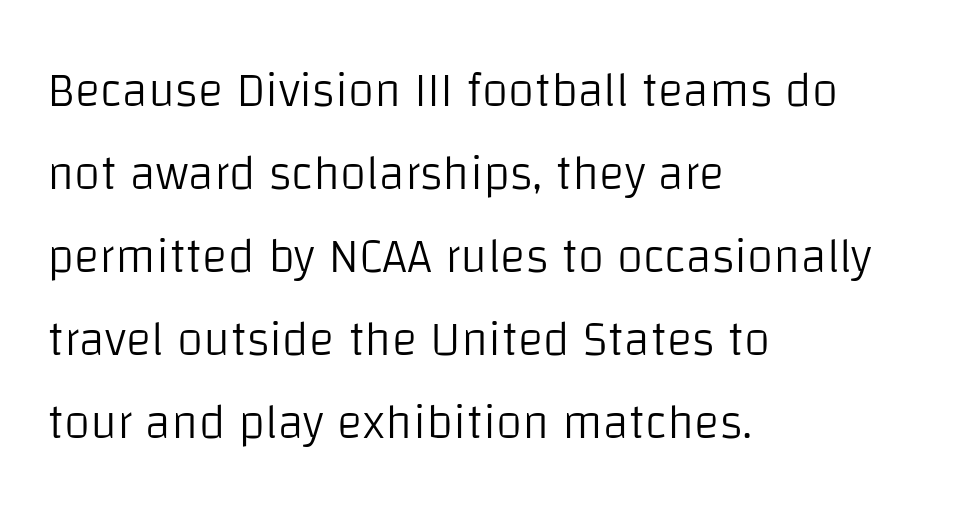
Q: Is the text bold? A: No.
Q: Is the text italic (slanted)? A: No, it is upright.
Q: Is the typeface a serif or a sans-serif typeface? A: Sans-serif.
Q: Is the text underlined? A: No.
Q: How is the paragraph aligned? A: Left-aligned.
Q: Is the spacing between letters normal or unusually wide? A: Normal.
Q: Width (condensed, normal, or wide)? A: Normal.
Q: Stroke contrast? A: Low.
Q: x-height? A: Large.
Q: Monospaced? A: No.
